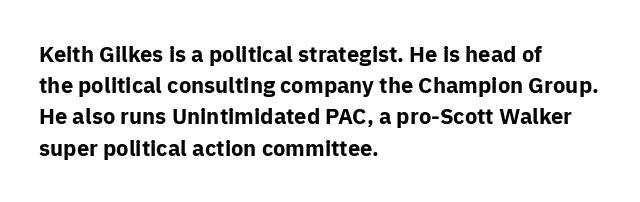
Q: Is the text bold? A: Yes.
Q: Is the text italic (slanted)? A: No, it is upright.
Q: Is the text underlined? A: No.
Q: How is the paragraph aligned? A: Left-aligned.
Q: Is the spacing between letters normal or unusually wide? A: Normal.
Q: Is the spacing between lines tight, normal or loose? A: Normal.
